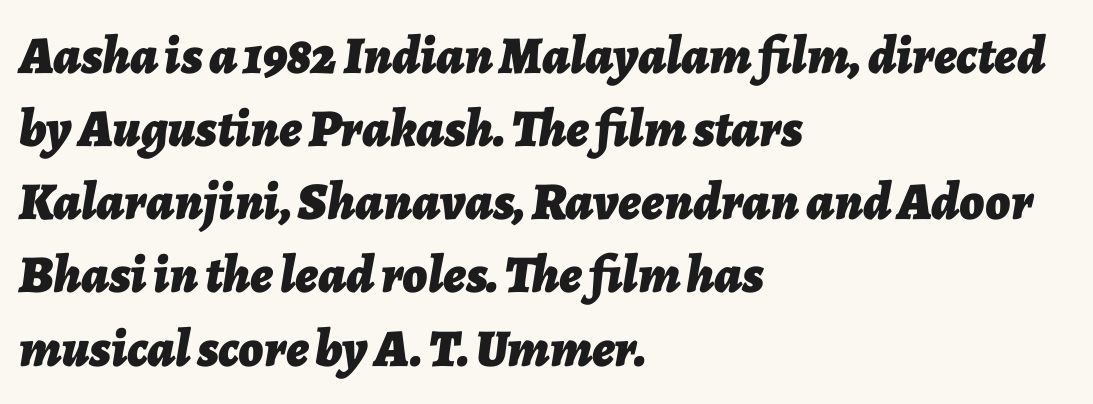
The image shows 53 px bold type, italic (leaning right); set left-aligned, normal line spacing (1.38x), normal letter spacing, not underlined; low stroke contrast and a medium x-height.
